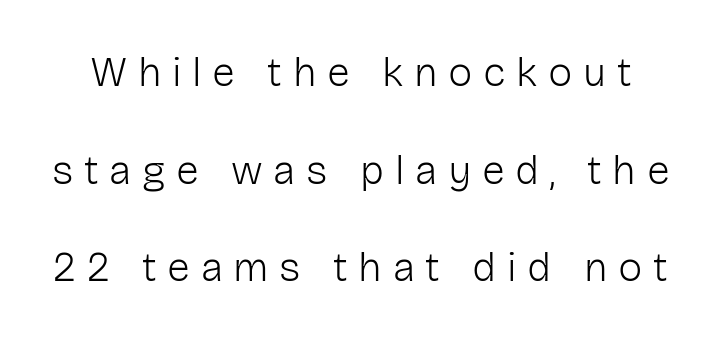
{"serif": "no", "italic": "no", "bold": "no", "weight": "light", "width": "normal", "stroke_contrast": "low", "x_height": "medium", "monospaced": "no", "underline": "no", "line_spacing": "loose", "line_spacing_ratio": 2.38, "letter_spacing": "wide", "letter_spacing_em": 0.26, "glyph_px": 41}
